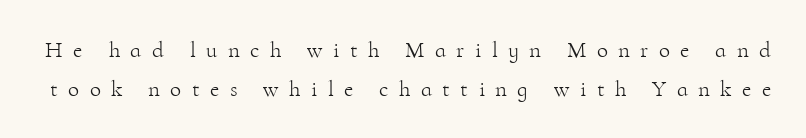
Regular leading. Underline: absent. Quick note: not italic, upright. Heft: none added — not bold.
